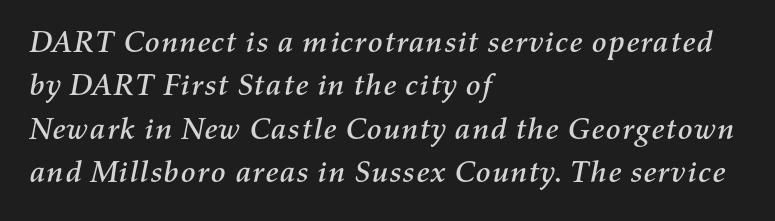
Observe the ordinary spacing: letters are neighbours, not strangers. This block has exactly the height ordinary leading produces. Tall strokes in this sample are angled rather than plumb. Horizontal alignment here is leftward, the default for most running prose. This sample has the flowing, uneven cadence of proportional lettering. Plain, unruled lines of type.
